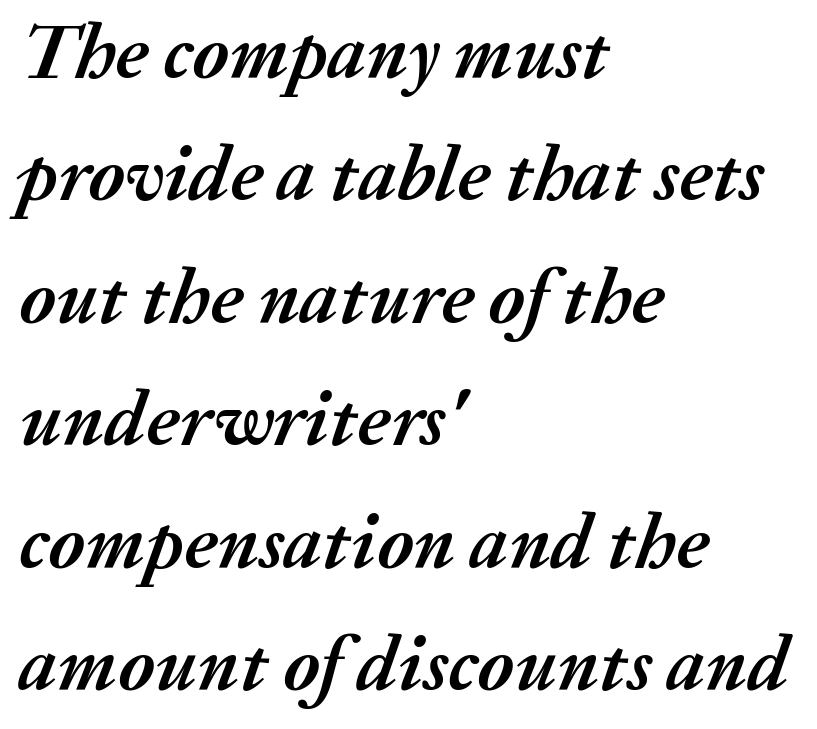
{"italic": "yes", "lean": "right", "slant_degrees": 20, "bold": "yes", "weight": "semibold", "width": "normal", "stroke_contrast": "medium", "x_height": "medium", "monospaced": "no", "underline": "no", "align": "left", "line_spacing": "normal", "line_spacing_ratio": 1.59, "letter_spacing": "normal", "letter_spacing_em": 0.0, "glyph_px": 77}
